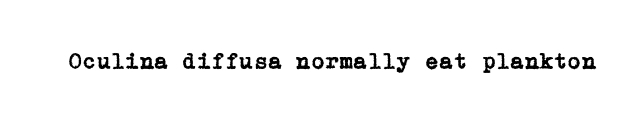
The image shows 23 px text type, upright; set normal letter spacing, not underlined.
